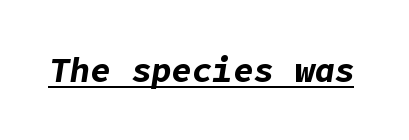
{"italic": "yes", "lean": "right", "slant_degrees": 9, "bold": "yes", "weight": "bold", "width": "normal", "stroke_contrast": "low", "x_height": "medium", "underline": "yes", "letter_spacing": "normal", "letter_spacing_em": 0.0, "glyph_px": 34}
